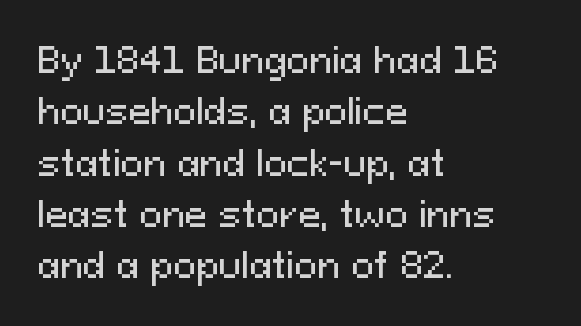
Rendered with straight, roman letterforms. Varying glyph widths throughout — classic text-font behaviour. The paragraph has a hard left edge and a soft right edge. The designer left line spacing at the default.
